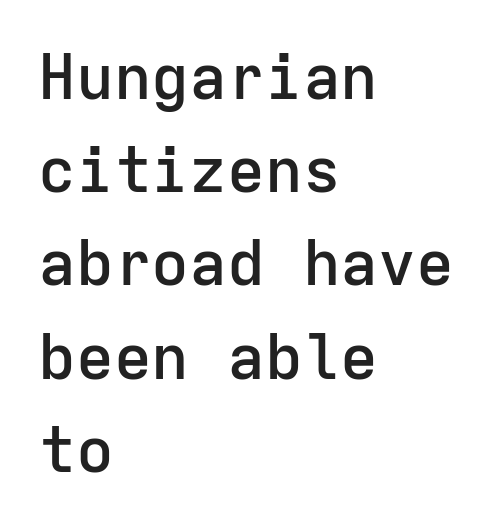
Q: Is the text bold? A: Semi-bold.
Q: Is the text italic (slanted)? A: No, it is upright.
Q: Is the typeface a serif or a sans-serif typeface? A: Sans-serif.
Q: Is the text underlined? A: No.
Q: How is the paragraph aligned? A: Left-aligned.
Q: Is the spacing between letters normal or unusually wide? A: Normal.
Q: Is the spacing between lines tight, normal or loose? A: Normal.
Q: Width (condensed, normal, or wide)? A: Normal.
Q: Stroke contrast? A: Low.
Q: x-height? A: Medium.
Q: Monospaced? A: Yes.
